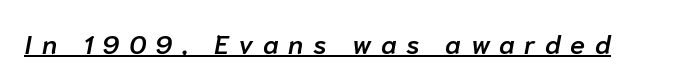
Q: Is the text bold? A: Semi-bold.
Q: Is the text italic (slanted)? A: Yes, it leans right by about 10 degrees.
Q: Is the text underlined? A: Yes.
Q: Is the spacing between letters normal or unusually wide? A: Unusually wide.
